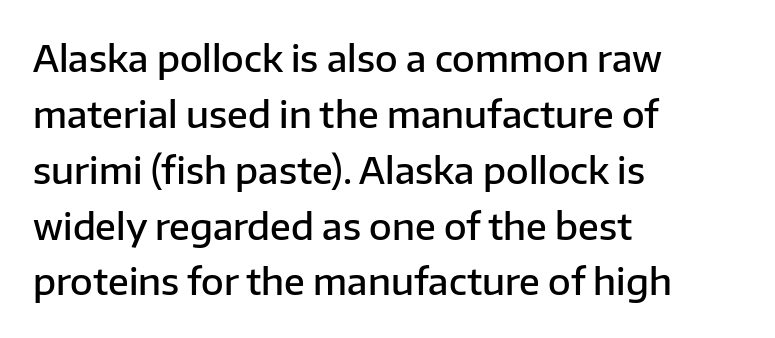
Q: Is the text bold? A: Semi-bold.
Q: Is the text italic (slanted)? A: No, it is upright.
Q: Is the typeface a serif or a sans-serif typeface? A: Sans-serif.
Q: Is the text underlined? A: No.
Q: How is the paragraph aligned? A: Left-aligned.
Q: Is the spacing between letters normal or unusually wide? A: Normal.
Q: Is the spacing between lines tight, normal or loose? A: Normal.
Q: Width (condensed, normal, or wide)? A: Normal.
Q: Stroke contrast? A: Low.
Q: x-height? A: Medium.
Q: Monospaced? A: No.
